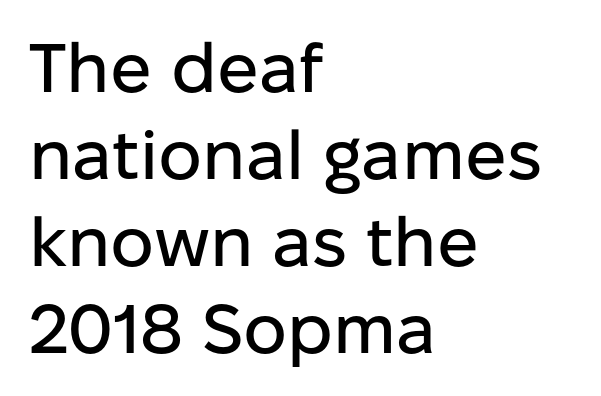
The tracking reads as untouched default to a designer's eye. This sample uses a sans-serif face. Regarding leading, the lines here are spaced in the standard way. Ordinary non-slanted type is in use.
